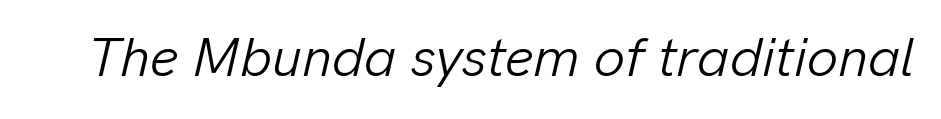
{"italic": "yes", "lean": "right", "slant_degrees": 13, "bold": "no", "weight": "light", "width": "normal", "stroke_contrast": "low", "x_height": "medium", "monospaced": "no", "underline": "no", "letter_spacing": "normal", "letter_spacing_em": 0.0, "glyph_px": 55}
